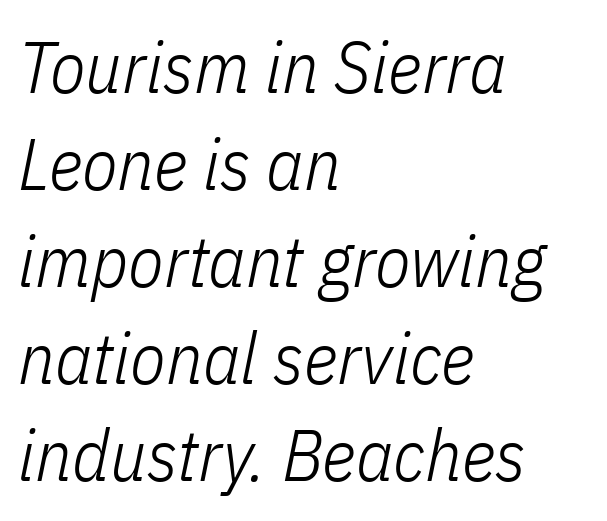
{"italic": "yes", "lean": "right", "slant_degrees": 11, "bold": "no", "weight": "light", "width": "condensed", "stroke_contrast": "low", "x_height": "medium", "monospaced": "no", "underline": "no", "align": "left", "line_spacing": "normal", "line_spacing_ratio": 1.33, "letter_spacing": "normal", "letter_spacing_em": 0.0, "glyph_px": 73}
